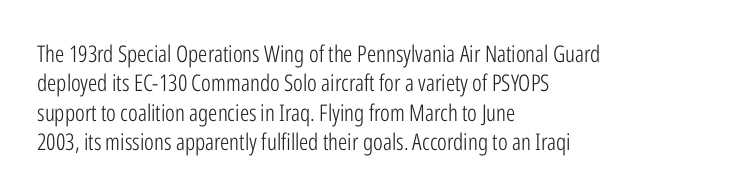
Q: Is the text bold? A: No.
Q: Is the text italic (slanted)? A: No, it is upright.
Q: Is the text underlined? A: No.
Q: How is the paragraph aligned? A: Left-aligned.
Q: Is the spacing between letters normal or unusually wide? A: Normal.
Q: Is the spacing between lines tight, normal or loose? A: Normal.
